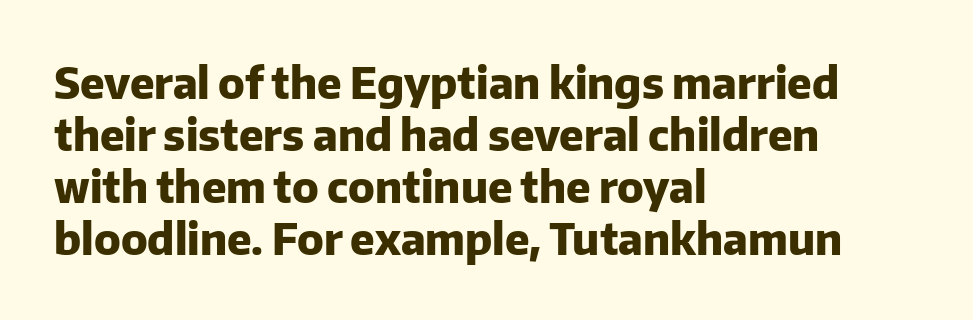
Q: Is the text bold? A: Yes.
Q: Is the text italic (slanted)? A: No, it is upright.
Q: Is the typeface a serif or a sans-serif typeface? A: Sans-serif.
Q: Is the text underlined? A: No.
Q: How is the paragraph aligned? A: Left-aligned.
Q: Is the spacing between letters normal or unusually wide? A: Normal.
Q: Width (condensed, normal, or wide)? A: Normal.
Q: Stroke contrast? A: Low.
Q: x-height? A: Medium.
Q: Monospaced? A: No.
